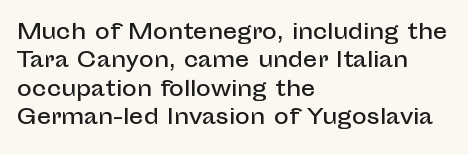
Reading down the block, your eye returns to a fixed left position each line. What stands out about the letter spacing? Nothing — it is the standard amount. The specimen reads as upright at a glance. The designer left line spacing at the default.
